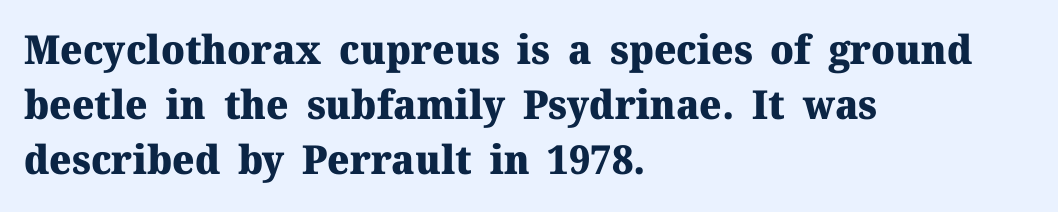
Q: Is the text bold? A: Yes.
Q: Is the text italic (slanted)? A: No, it is upright.
Q: Is the typeface a serif or a sans-serif typeface? A: Serif.
Q: Is the text underlined? A: No.
Q: How is the paragraph aligned? A: Left-aligned.
Q: Is the spacing between letters normal or unusually wide? A: Normal.
Q: Is the spacing between lines tight, normal or loose? A: Normal.
Q: Width (condensed, normal, or wide)? A: Normal.
Q: Stroke contrast? A: Medium.
Q: x-height? A: Medium.
Q: Monospaced? A: No.
